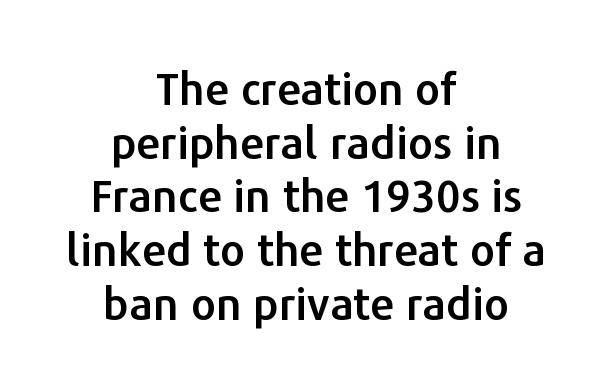
Q: Is the text italic (slanted)? A: No, it is upright.
Q: Is the typeface a serif or a sans-serif typeface? A: Sans-serif.
Q: Is the text underlined? A: No.
Q: How is the paragraph aligned? A: Centered.
Q: Is the spacing between letters normal or unusually wide? A: Normal.
Q: Width (condensed, normal, or wide)? A: Normal.
Q: Stroke contrast? A: Low.
Q: x-height? A: Medium.
Q: Monospaced? A: No.
